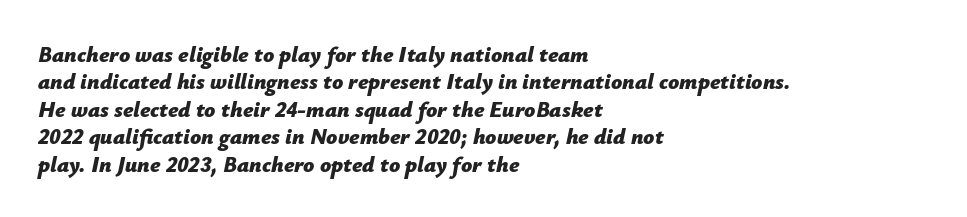
Looking at the ascenders, they clearly lean. Line starts are locked; line ends wander. The face used here is rendered with its standard letterfit. Regular leading. This is heavy type, rendered in bold.
